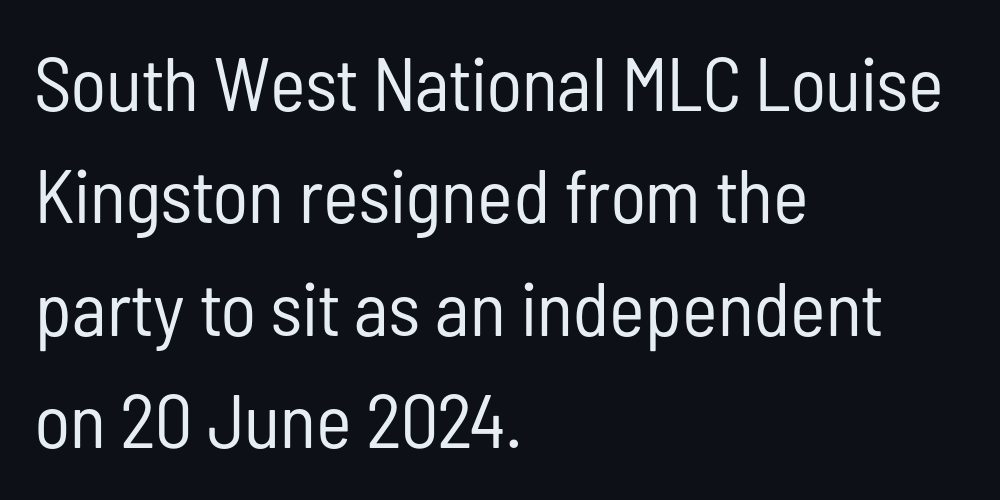
{"serif": "no", "italic": "no", "bold": "no", "weight": "regular", "width": "condensed", "stroke_contrast": "low", "x_height": "medium", "monospaced": "no", "underline": "no", "align": "left", "line_spacing": "normal", "line_spacing_ratio": 1.48, "letter_spacing": "normal", "letter_spacing_em": 0.0, "glyph_px": 76}
